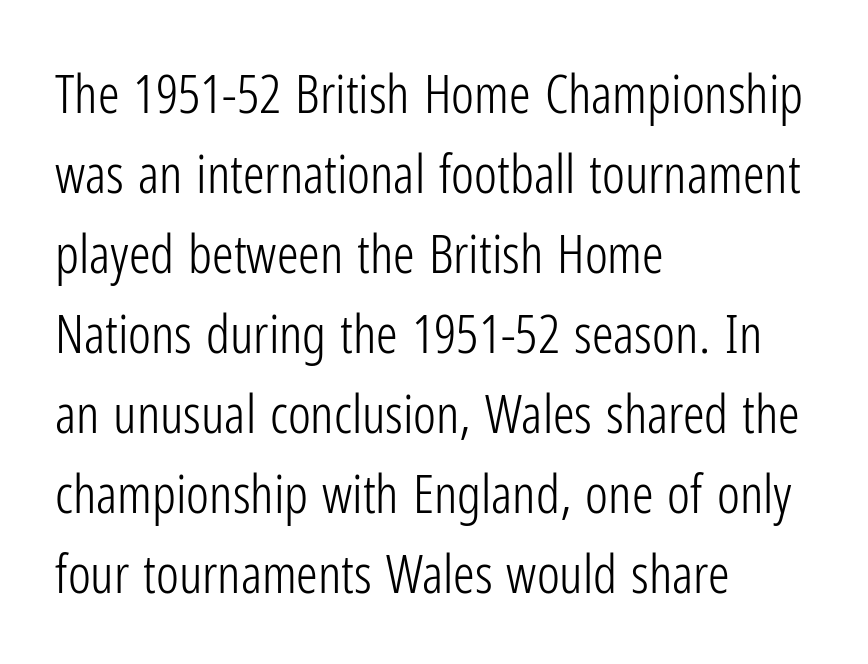
{"serif": "no", "italic": "no", "bold": "no", "weight": "light", "width": "condensed", "stroke_contrast": "low", "x_height": "medium", "monospaced": "no", "underline": "no", "align": "left", "line_spacing": "normal", "line_spacing_ratio": 1.48, "letter_spacing": "normal", "letter_spacing_em": 0.0, "glyph_px": 54}
